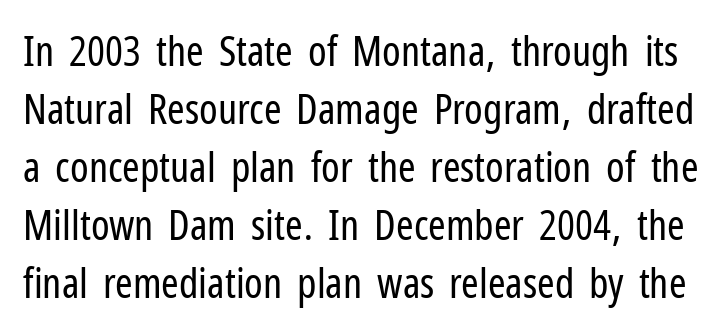
Q: Is the text bold? A: No.
Q: Is the text italic (slanted)? A: No, it is upright.
Q: Is the typeface a serif or a sans-serif typeface? A: Sans-serif.
Q: Is the text underlined? A: No.
Q: Is the spacing between letters normal or unusually wide? A: Normal.
Q: Is the spacing between lines tight, normal or loose? A: Normal.
Q: Width (condensed, normal, or wide)? A: Condensed.
Q: Stroke contrast? A: Low.
Q: x-height? A: Medium.
Q: Monospaced? A: No.
